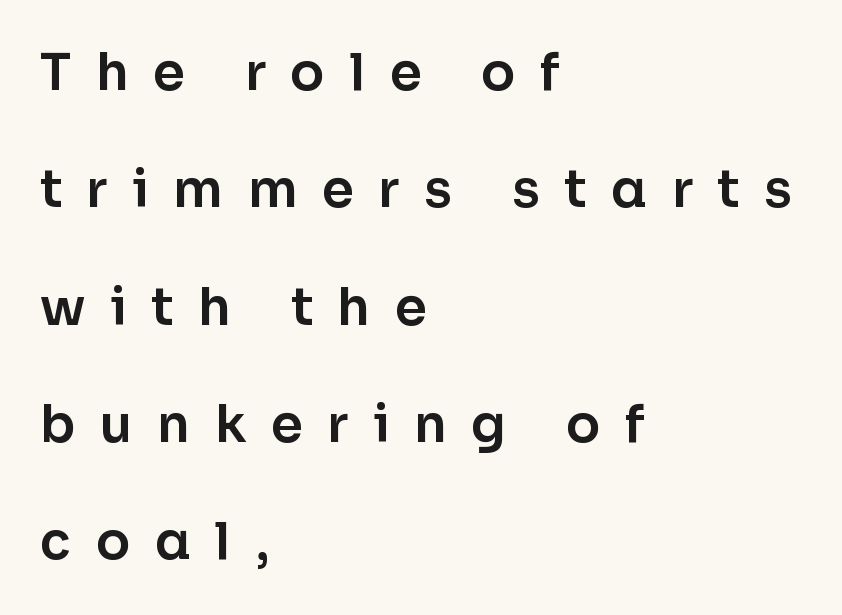
Q: Is the text italic (slanted)? A: No, it is upright.
Q: Is the typeface a serif or a sans-serif typeface? A: Sans-serif.
Q: Is the text underlined? A: No.
Q: How is the paragraph aligned? A: Left-aligned.
Q: Is the spacing between letters normal or unusually wide? A: Unusually wide.
Q: Is the spacing between lines tight, normal or loose? A: Loose.
Q: Width (condensed, normal, or wide)? A: Normal.
Q: Stroke contrast? A: Low.
Q: x-height? A: Medium.
Q: Monospaced? A: No.
